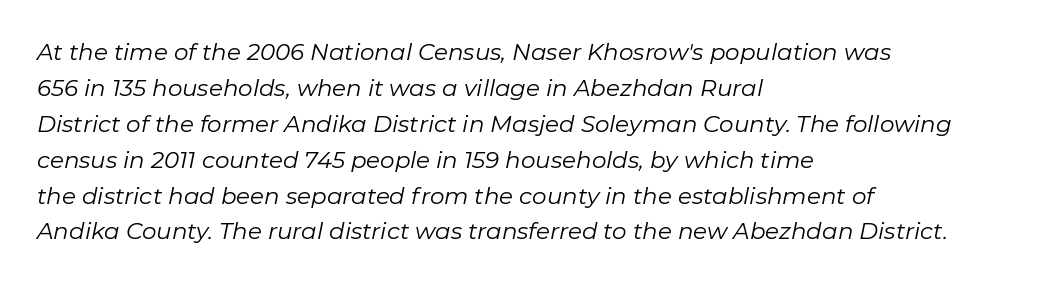
{"italic": "yes", "lean": "right", "slant_degrees": 11, "bold": "no", "underline": "no", "align": "left", "line_spacing": "normal", "line_spacing_ratio": 1.56, "letter_spacing": "normal", "letter_spacing_em": 0.0, "glyph_px": 23}
